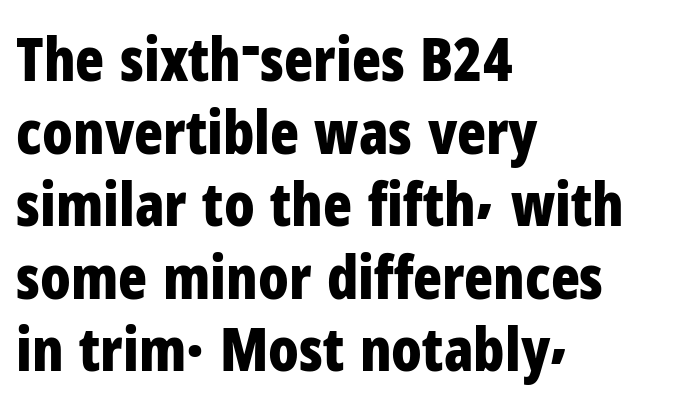
The lines in this sample share a left origin and differ only in where they stop. The rendering uses a bold face; every stroke is thick and dark. Stroke terminals: plain, sans-serif. Default kerning and tracking; the words read as compact shapes. A clean baseline with only descenders dipping below it. Every stem runs plumb, perpendicular to the baseline.
